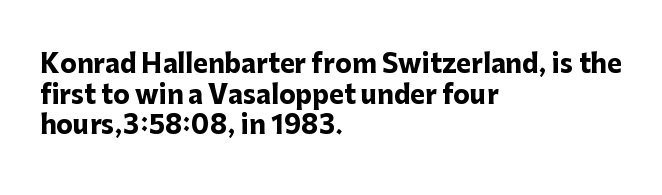
The image shows 25 px bold type, upright; set left-aligned, line spacing 1.23x, normal letter spacing, not underlined.
